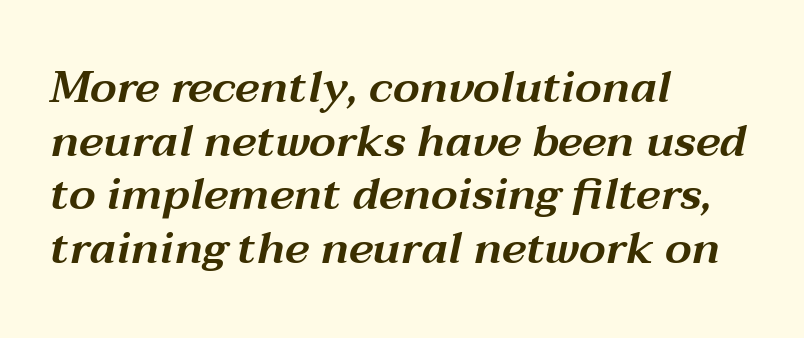
{"italic": "yes", "lean": "right", "slant_degrees": 12, "width": "wide", "stroke_contrast": "medium", "x_height": "medium", "monospaced": "no", "underline": "no", "align": "left", "line_spacing_ratio": 1.22, "letter_spacing": "normal", "letter_spacing_em": 0.0, "glyph_px": 44}
